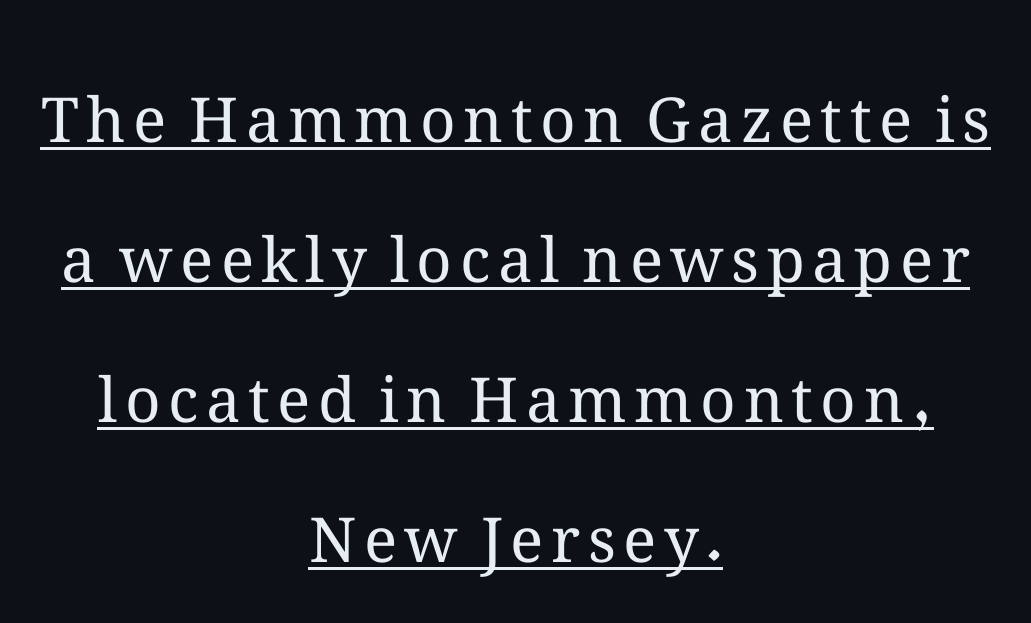
Q: Is the text bold? A: No.
Q: Is the text italic (slanted)? A: No, it is upright.
Q: Is the text underlined? A: Yes.
Q: How is the paragraph aligned? A: Centered.
Q: Is the spacing between lines tight, normal or loose? A: Loose.
Q: Width (condensed, normal, or wide)? A: Normal.
Q: Stroke contrast? A: Medium.
Q: x-height? A: Medium.
Q: Monospaced? A: No.
